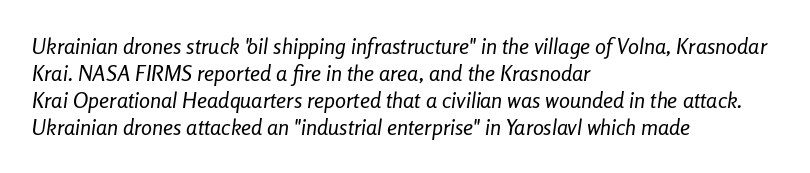
The image shows 22 px text type, italic (leaning right); set left-aligned, line spacing 1.22x, normal letter spacing, not underlined.
